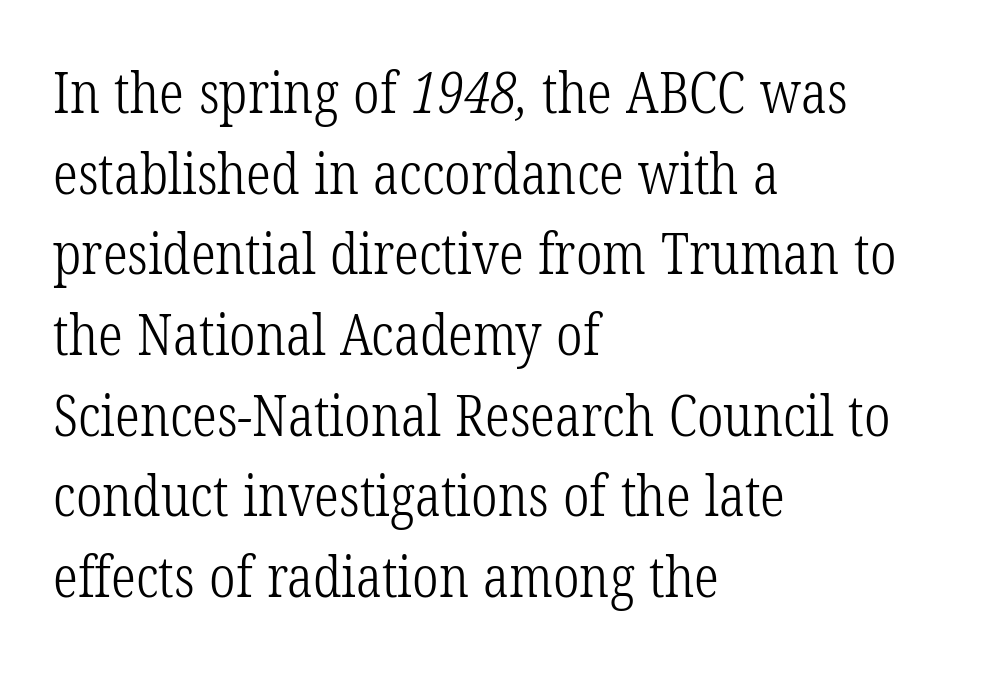
The image shows 56 px light, condensed serif type; set left-aligned, normal line spacing (1.44x), normal letter spacing, not underlined; low stroke contrast and a medium x-height.
